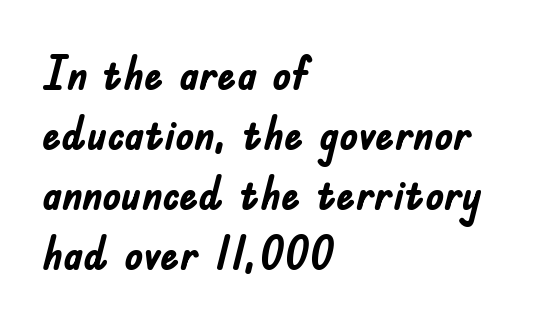
Q: Is the text bold? A: Yes.
Q: Is the text italic (slanted)? A: Yes.
Q: Is the typeface a serif or a sans-serif typeface? A: Sans-serif.
Q: Is the text underlined? A: No.
Q: How is the paragraph aligned? A: Left-aligned.
Q: Is the spacing between letters normal or unusually wide? A: Normal.
Q: Is the spacing between lines tight, normal or loose? A: Normal.
Q: Width (condensed, normal, or wide)? A: Condensed.
Q: Stroke contrast? A: Low.
Q: x-height? A: Small.
Q: Monospaced? A: No.
